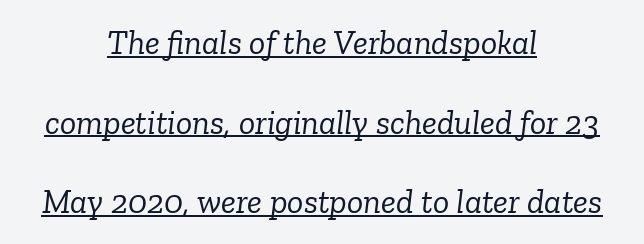
The image shows 34 px light serif type, italic (leaning right); set centered, loose line spacing (2.34x), normal letter spacing, underlined; low stroke contrast and a medium x-height.
